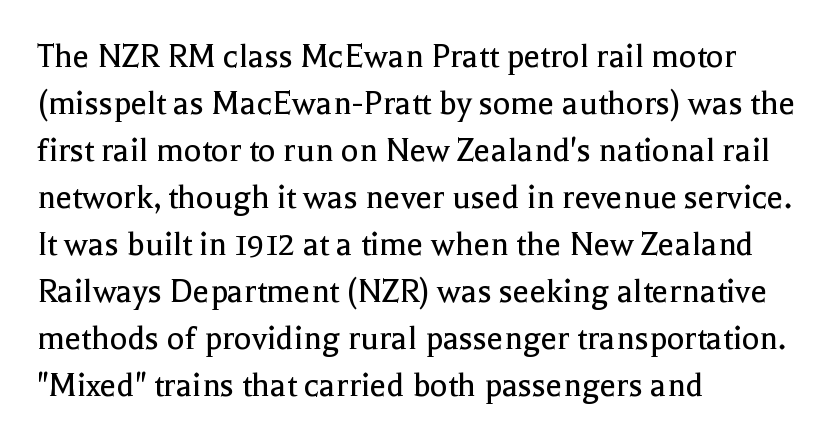
Compared with typical paragraphs, the rows here are spaced about the same. A serif font was chosen for this passage. These lines keep a tight, regular rhythm from letter to letter. The typography opts for an upright posture over an oblique one. Do the characters align in a grid? No, the font is proportional.
